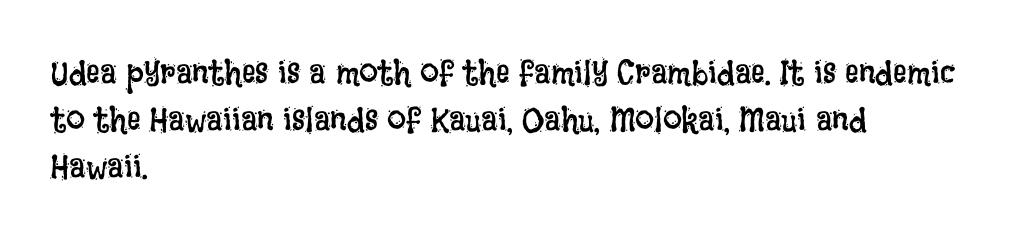
{"italic": "no", "bold": "no", "weight": "regular", "width": "condensed", "stroke_contrast": "low", "x_height": "large", "monospaced": "no", "underline": "no", "align": "left", "line_spacing": "normal", "line_spacing_ratio": 1.38, "letter_spacing": "normal", "letter_spacing_em": 0.0, "glyph_px": 34}
